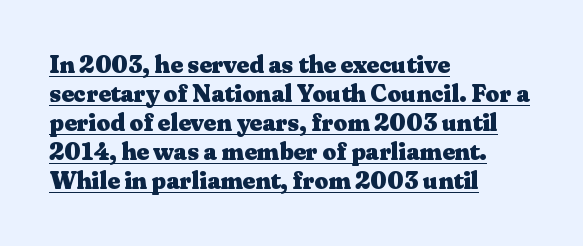
The image shows 24 px bold type, upright; set left-aligned, line spacing 1.21x, normal letter spacing, underlined.
